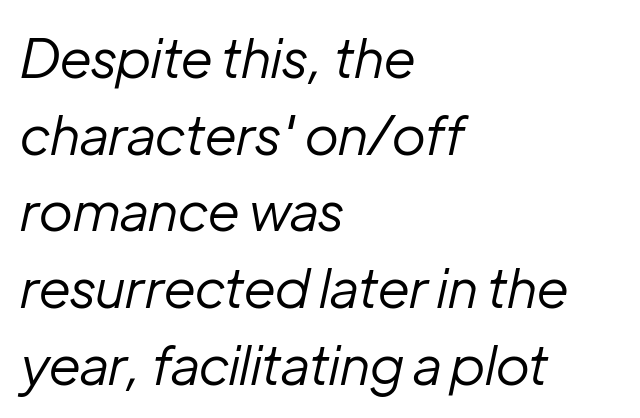
{"italic": "yes", "lean": "right", "slant_degrees": 12, "bold": "no", "weight": "regular", "width": "normal", "stroke_contrast": "low", "x_height": "medium", "monospaced": "no", "underline": "no", "align": "left", "line_spacing": "normal", "line_spacing_ratio": 1.42, "letter_spacing": "normal", "letter_spacing_em": 0.0, "glyph_px": 54}
